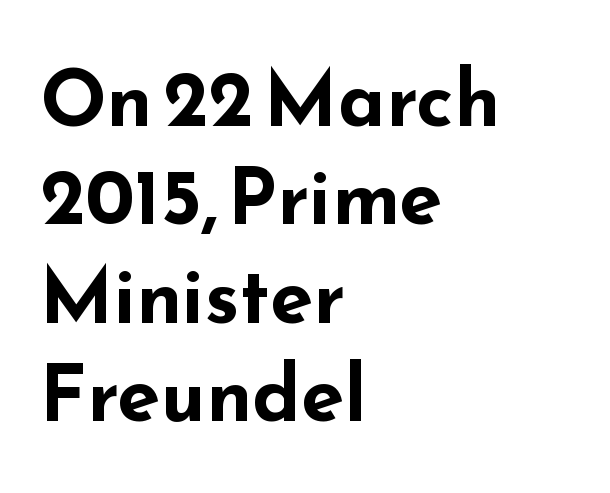
{"serif": "no", "italic": "no", "bold": "yes", "weight": "bold", "width": "wide", "stroke_contrast": "low", "x_height": "small", "monospaced": "no", "underline": "no", "align": "left", "line_spacing": "normal", "line_spacing_ratio": 1.26, "letter_spacing": "normal", "letter_spacing_em": 0.0, "glyph_px": 78}
